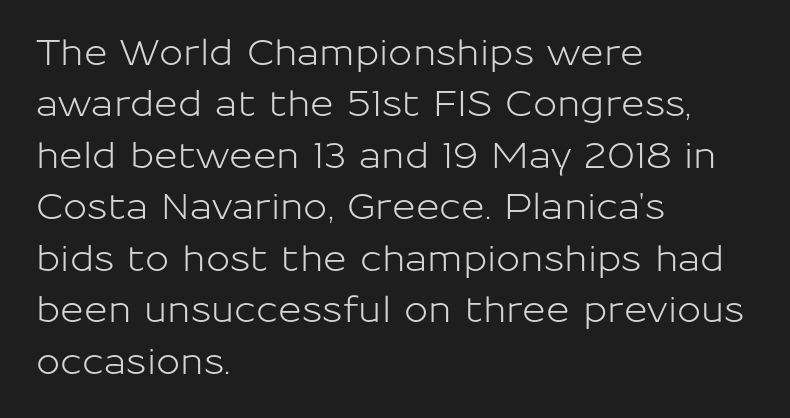
The rag falls on the right side of this text block. Posture: vertical. Beneath every word, the page is bare. You could not count columns in this text — the font is proportionally spaced. Honestly, the letter spacing is just normal — you wouldn't notice it. Type style note: lacks serifs.
